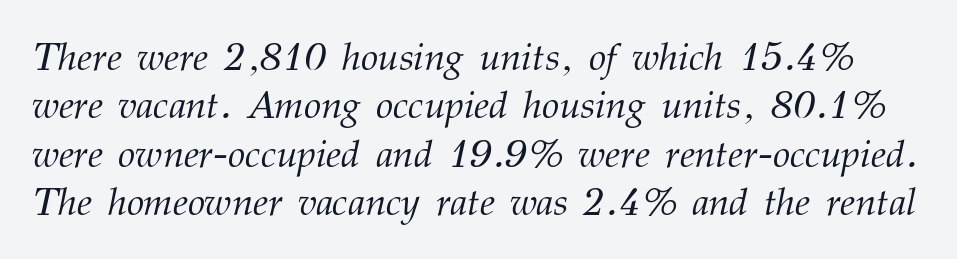
Here the designer chose a conventional face with non-uniform glyph widths. Words float on clear page, feet unadorned. The line texture is even and compact thanks to regular tracking. Weight: regular or lighter.
